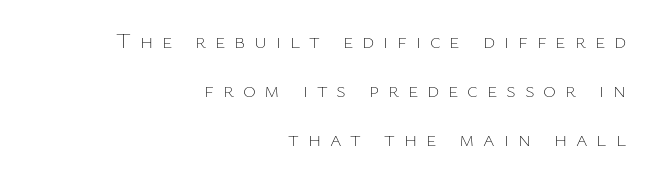
Q: Is the text bold? A: No.
Q: Is the text italic (slanted)? A: No, it is upright.
Q: Is the text underlined? A: No.
Q: How is the paragraph aligned? A: Right-aligned.
Q: Is the spacing between letters normal or unusually wide? A: Unusually wide.
Q: Is the spacing between lines tight, normal or loose? A: Loose.
